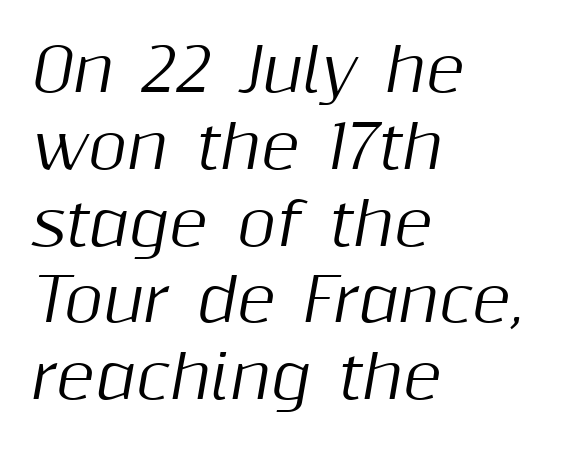
{"italic": "yes", "lean": "right", "slant_degrees": 10, "width": "normal", "stroke_contrast": "medium", "x_height": "medium", "monospaced": "no", "underline": "no", "align": "left", "line_spacing": "normal", "line_spacing_ratio": 1.28, "letter_spacing": "normal", "letter_spacing_em": 0.0, "glyph_px": 60}
